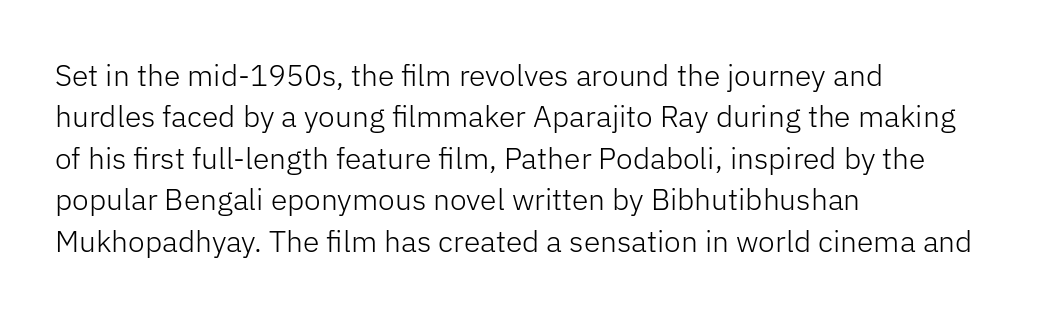
The image shows 30 px light sans-serif type, upright; set left-aligned, normal line spacing (1.38x), normal letter spacing, not underlined; low stroke contrast and a medium x-height.
